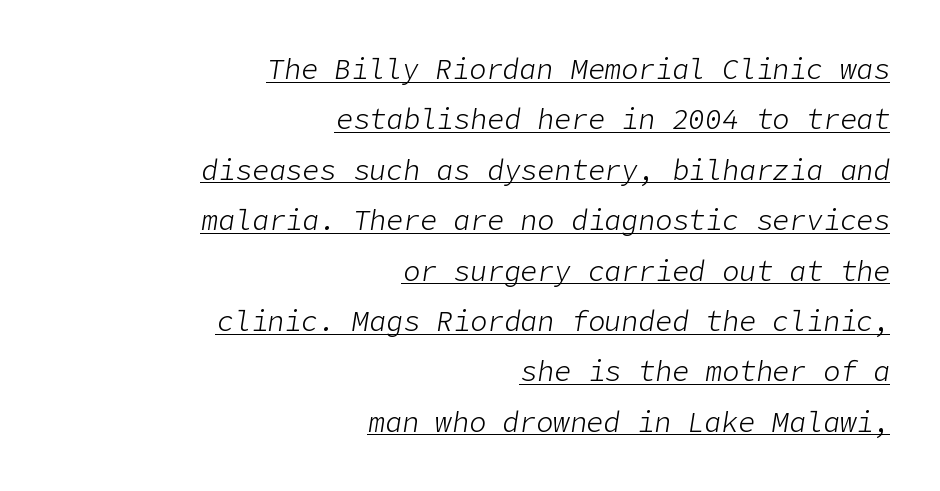
Q: Is the text bold? A: No.
Q: Is the text italic (slanted)? A: Yes, it leans right by about 9 degrees.
Q: Is the text underlined? A: Yes.
Q: How is the paragraph aligned? A: Right-aligned.
Q: Is the spacing between letters normal or unusually wide? A: Normal.
Q: Width (condensed, normal, or wide)? A: Normal.
Q: Stroke contrast? A: Low.
Q: x-height? A: Medium.
